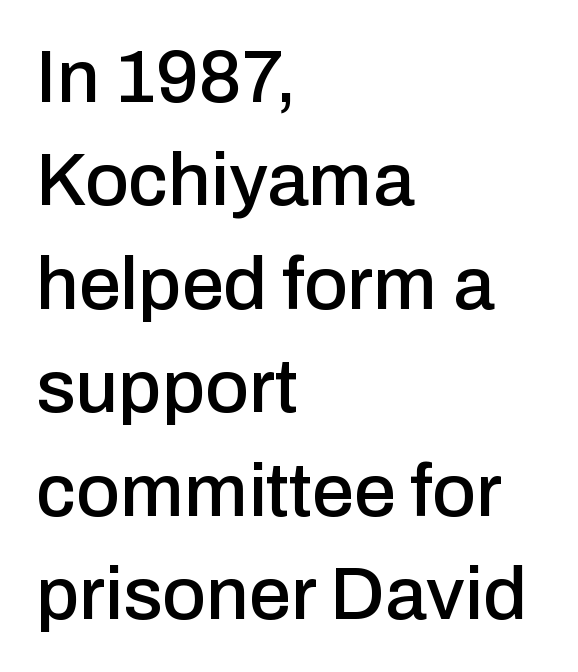
The image shows 75 px sans-serif type, upright; set left-aligned, normal line spacing (1.38x), normal letter spacing, not underlined; low stroke contrast and a medium x-height.
